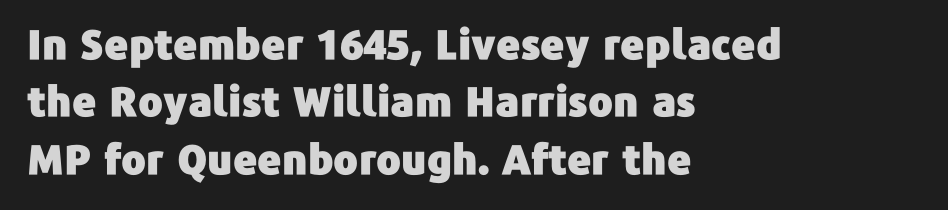
The image shows 41 px sans-serif type, upright; set left-aligned, normal line spacing (1.4x), normal letter spacing, not underlined; low stroke contrast and a medium x-height.
